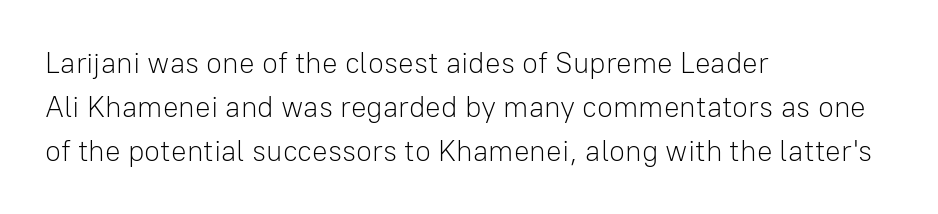
The image shows 29 px light sans-serif type, upright; set left-aligned, normal line spacing (1.51x), normal letter spacing, not underlined; low stroke contrast and a medium x-height.
